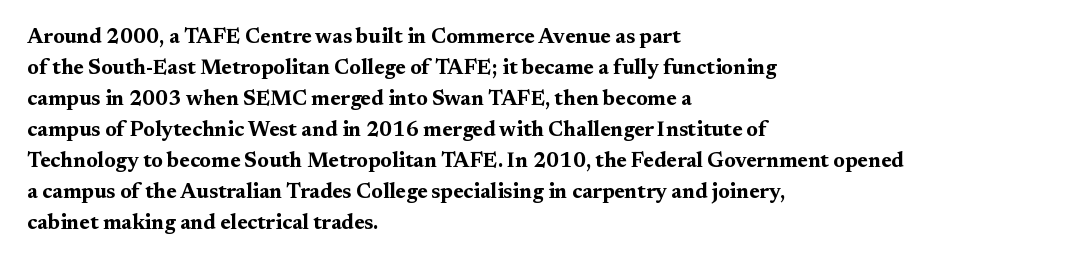
These lines keep a tight, regular rhythm from letter to letter. The typesetting leans heavy: a genuine bold. Line beginnings align vertically; line endings do not. If you drew a line through each stem, it would be perfectly vertical. Letters rest on an invisible, unmarked baseline.
